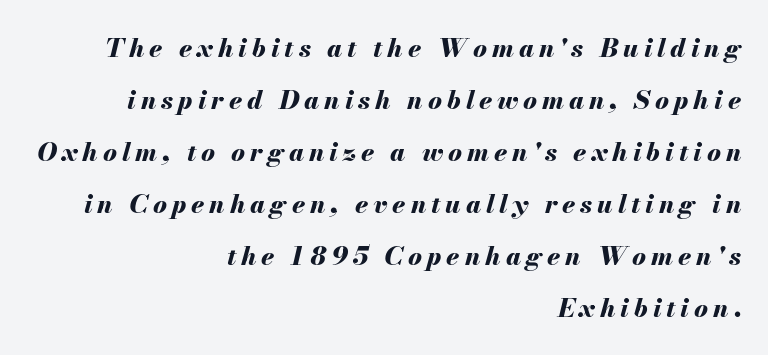
The image shows 26 px bold type, italic (leaning right); set right-aligned, loose line spacing (2.0x), not underlined.
